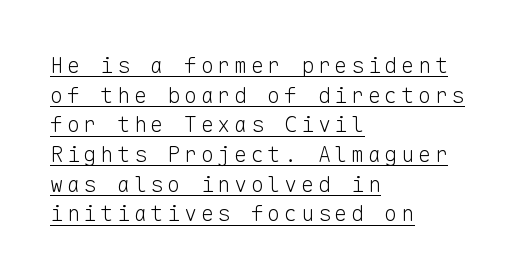
Regarding leading, the lines here are spaced in the standard way. Notice how the stems are strictly vertical — no italics here. This sample is left-justified, so line endings fall wherever the words run out. A quiet, ordinary-to-light weight characterises the typeface.
